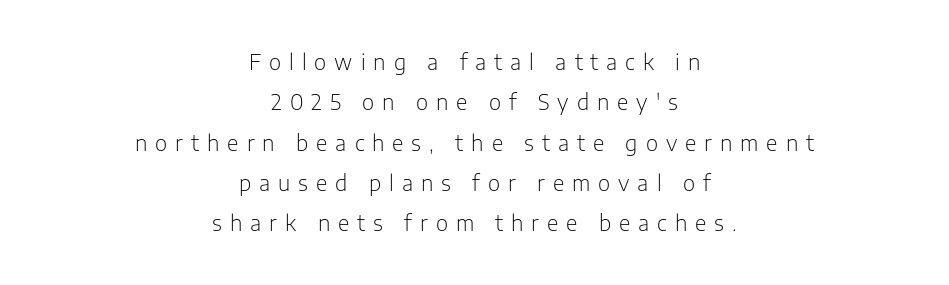
Q: Is the text bold? A: No.
Q: Is the text italic (slanted)? A: No, it is upright.
Q: Is the text underlined? A: No.
Q: How is the paragraph aligned? A: Centered.
Q: Is the spacing between letters normal or unusually wide? A: Unusually wide.
Q: Is the spacing between lines tight, normal or loose? A: Loose.
